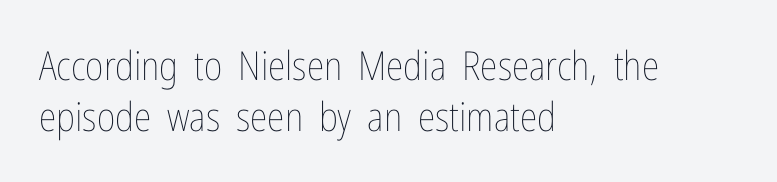
The image shows 40 px thin, condensed type, upright; set left-aligned, normal line spacing (1.27x), normal letter spacing, not underlined; low stroke contrast and a medium x-height.
